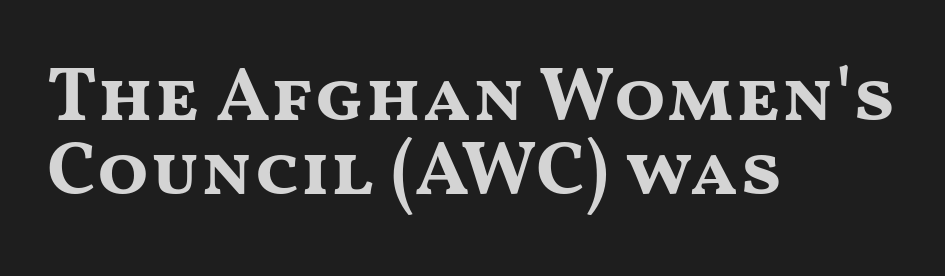
{"serif": "no", "italic": "no", "bold": "yes", "weight": "bold", "width": "wide", "stroke_contrast": "medium", "x_height": "medium", "monospaced": "no", "underline": "no", "align": "left", "line_spacing": "tight", "line_spacing_ratio": 0.98, "letter_spacing": "normal", "letter_spacing_em": 0.0, "glyph_px": 76}
